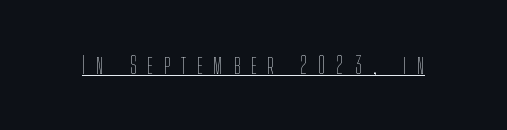
Q: Is the text bold? A: No.
Q: Is the text italic (slanted)? A: No, it is upright.
Q: Is the text underlined? A: Yes.
Q: Is the spacing between letters normal or unusually wide? A: Unusually wide.
